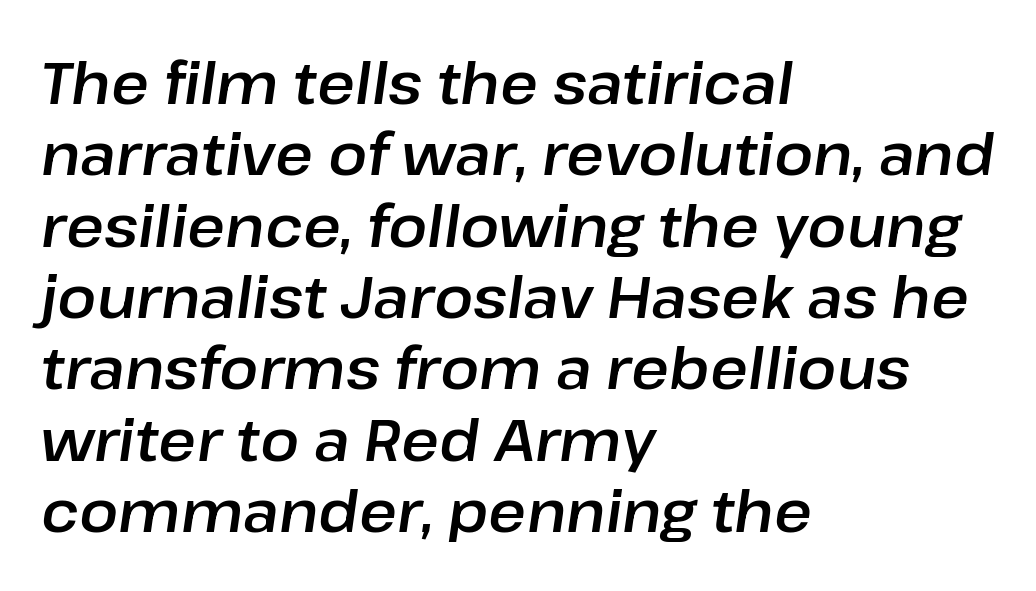
The image shows 58 px text type, italic (leaning right); set left-aligned, line spacing 1.23x, normal letter spacing, not underlined; low stroke contrast and a medium x-height.
